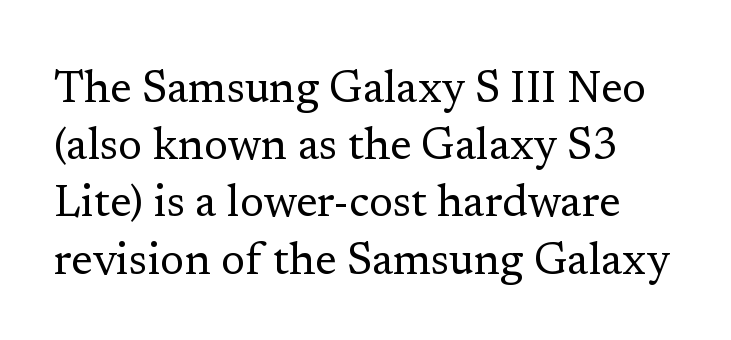
The passage shown stacks its lines at a standard gap. The characters are drawn with everyday or finer stroke widths. Has an underline been added? It has not. The type is set solid horizontally, with unmodified tracking. Here the designer chose a conventional face with non-uniform glyph widths. The letters stand straight up with perfectly vertical stems.
